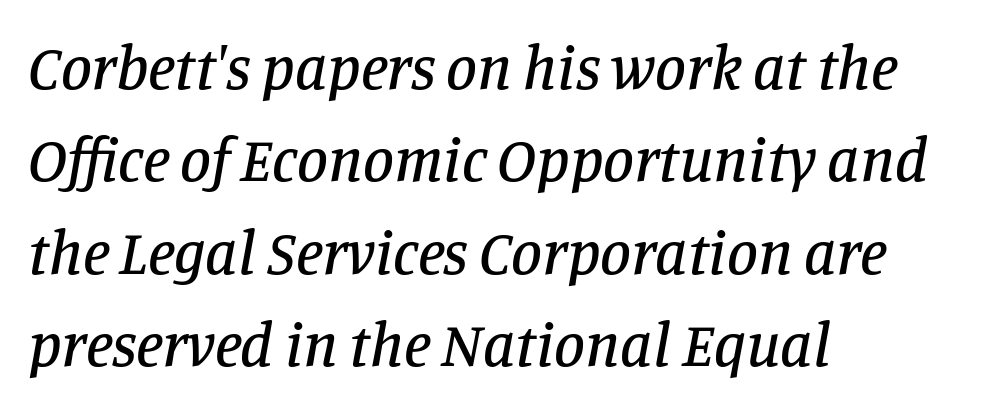
Q: Is the text italic (slanted)? A: Yes, it leans right by about 11 degrees.
Q: Is the typeface a serif or a sans-serif typeface? A: Serif.
Q: Is the text underlined? A: No.
Q: How is the paragraph aligned? A: Left-aligned.
Q: Is the spacing between letters normal or unusually wide? A: Normal.
Q: Is the spacing between lines tight, normal or loose? A: Normal.
Q: Width (condensed, normal, or wide)? A: Normal.
Q: Stroke contrast? A: Low.
Q: x-height? A: Large.
Q: Monospaced? A: No.
